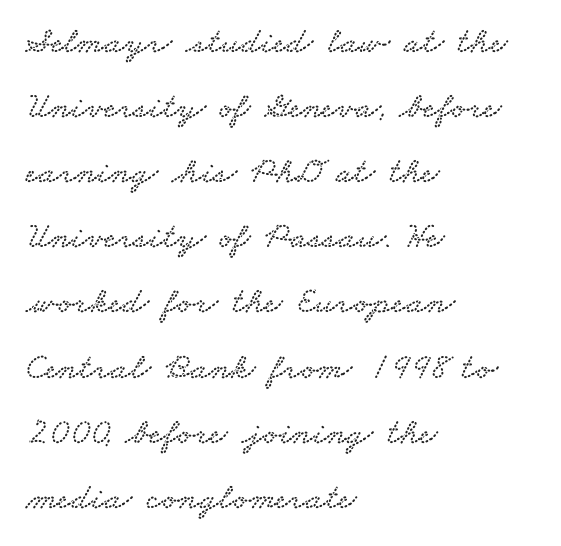
Layout note: lines flush left. These lines keep a tight, regular rhythm from letter to letter. Each letter keeps its own natural width here, so spacing adapts to shape. No word sits above an underline.
